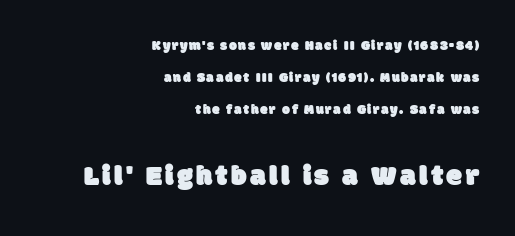
{"serif": "no", "width": "normal", "stroke_contrast": "low", "x_height": "large", "monospaced": "no", "underline": "no", "align": "right", "line_spacing": "loose", "line_spacing_ratio": 2.3, "larger_block": "second", "size_ratio": 2.07, "glyph_px": 29}
